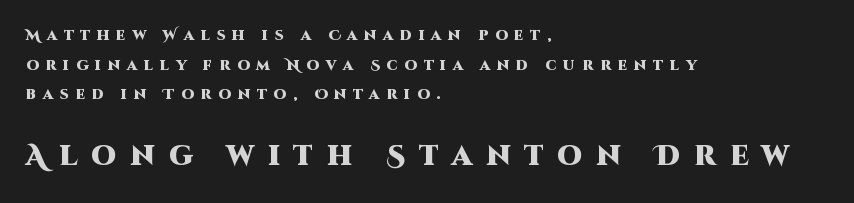
{"serif": "no", "italic": "no", "bold": "yes", "weight": "heavy", "width": "normal", "stroke_contrast": "high", "x_height": "large", "monospaced": "no", "underline": "no", "align": "left", "line_spacing": "loose", "line_spacing_ratio": 2.12, "letter_spacing": "wide", "letter_spacing_em": 0.49, "larger_block": "second", "size_ratio": 2.0, "glyph_px": 28}
